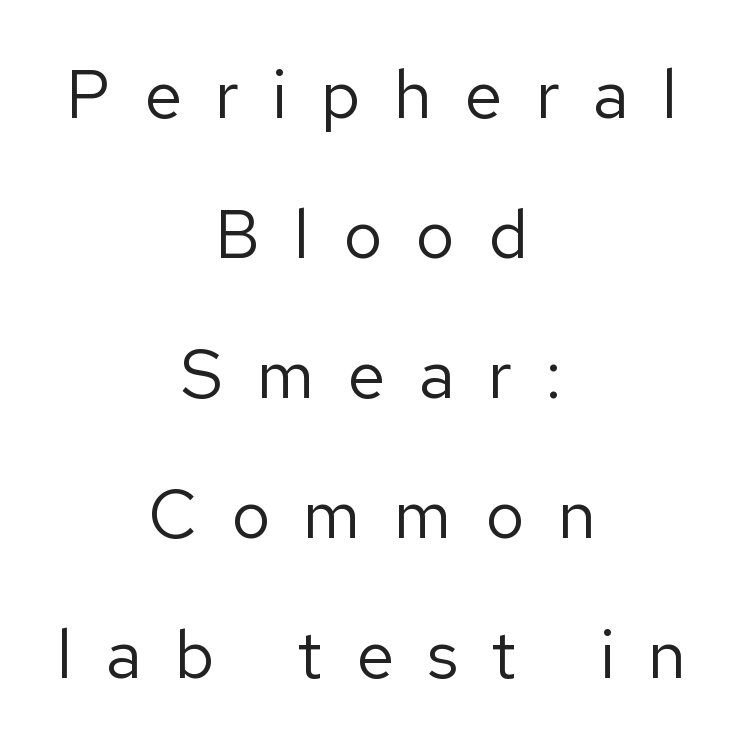
Observe the absence of serifs on each vertical stroke in this sample. In terms of letterspacing, this is a distinctly airy, spread setting. These lines are rendered in a variable-pitch font. Honestly, the rows look like they've been pulled way apart. One-word summary of the alignment: center. The typesetting does not lean heavy: it is not bold.
